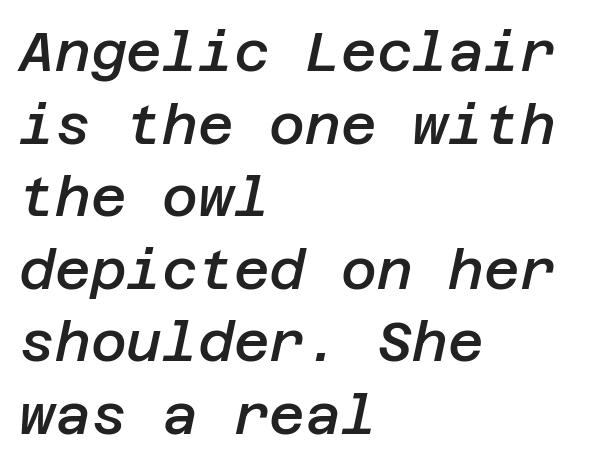
The image shows 55 px semibold type, italic (leaning right); set left-aligned, normal line spacing (1.32x), normal letter spacing, not underlined; low stroke contrast and a large x-height.
